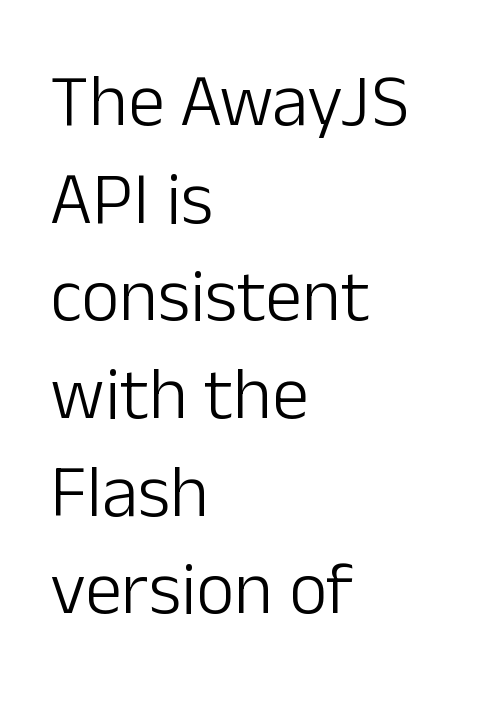
The letters stand upright; this is a roman face. The font sits on the lighter half of the weight spectrum, regular included. Evenly set lines give the paragraph a standard silhouette. Casual observation: everything's shoved over to the left.
